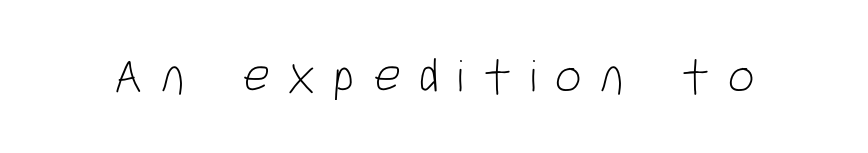
Students, note that the glyphs here are deliberately spaced far apart. This is not heavy type; no bold has been used. This is sans-serif lettering, the kind often seen on screens and signage. The rendering uses natural spacing where letterforms have individual widths. The zone under the glyphs is completely vacant.
